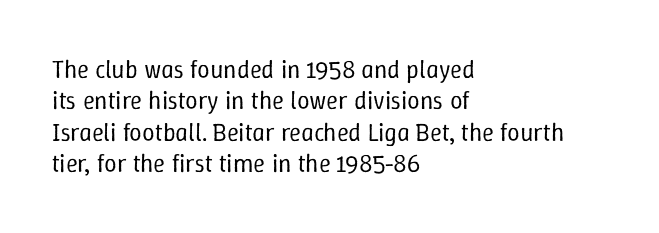
Q: Is the text bold? A: No.
Q: Is the text italic (slanted)? A: No, it is upright.
Q: Is the text underlined? A: No.
Q: How is the paragraph aligned? A: Left-aligned.
Q: Is the spacing between letters normal or unusually wide? A: Normal.
Q: Is the spacing between lines tight, normal or loose? A: Normal.
